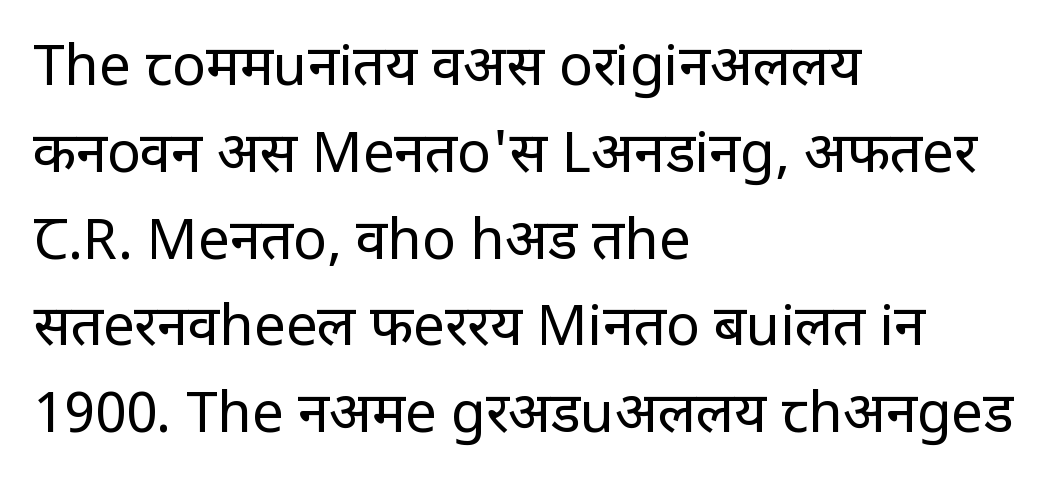
The image shows 56 px regular-weight, condensed sans-serif type, upright; set left-aligned, normal line spacing (1.55x), normal letter spacing, not underlined; low stroke contrast and a large x-height.
